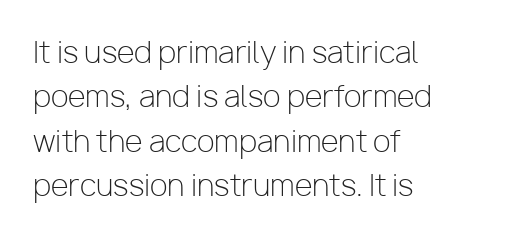
Characters remain perfectly vertical along every line. What kind of face is this? One without serifs — a sans. Short note: letters normally spaced. Nothing heavy about these letters — not bold at all.
